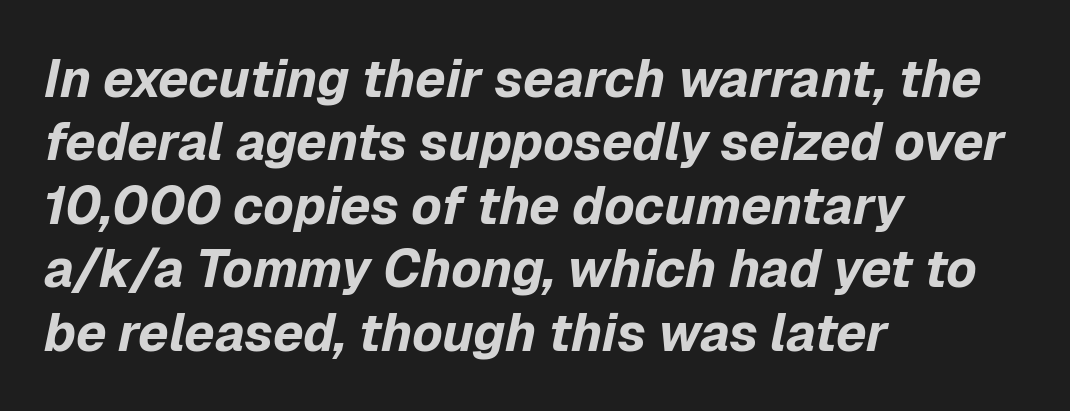
Compared with typical body copy, the letter spacing here is the same. Is the type bold? Yes — the strokes are clearly thick and heavy. The typesetter chose a ragged-right arrangement here. The glyphs are unaccompanied by any horizontal stroke below them.
